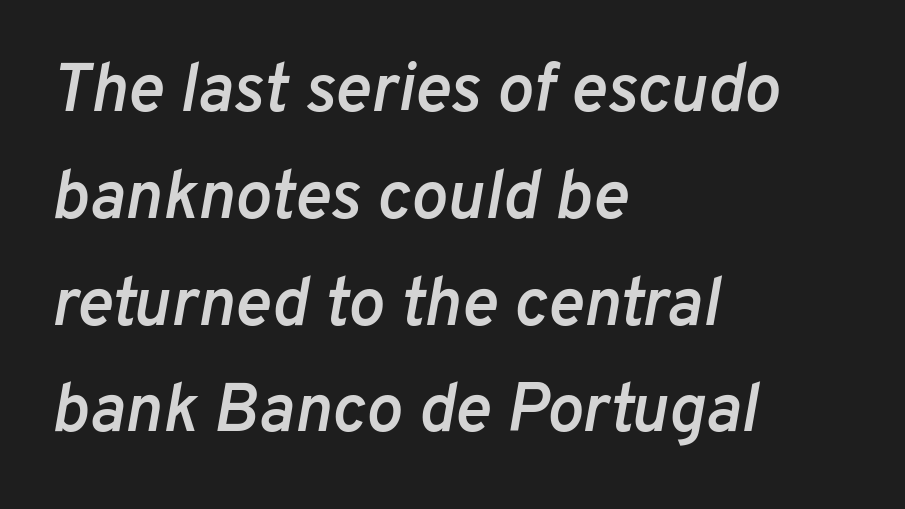
The image shows 68 px semibold type, italic (leaning right); set left-aligned, normal line spacing (1.57x), normal letter spacing, not underlined; low stroke contrast and a medium x-height.
